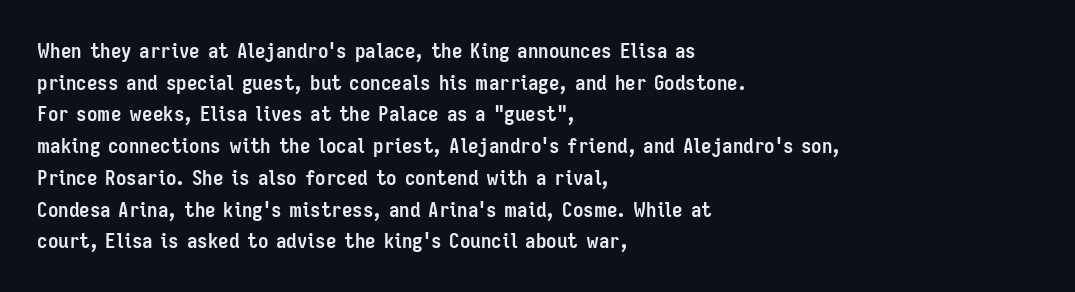
This is roman type, the default non-slanted kind. Observe the ordinary spacing: letters are neighbours, not strangers. The space between consecutive lines is moderate. Leftover space on each line is placed entirely after the last word. The string is rendered with underlining switched off. What weight is shown? A full bold with thick strokes.
